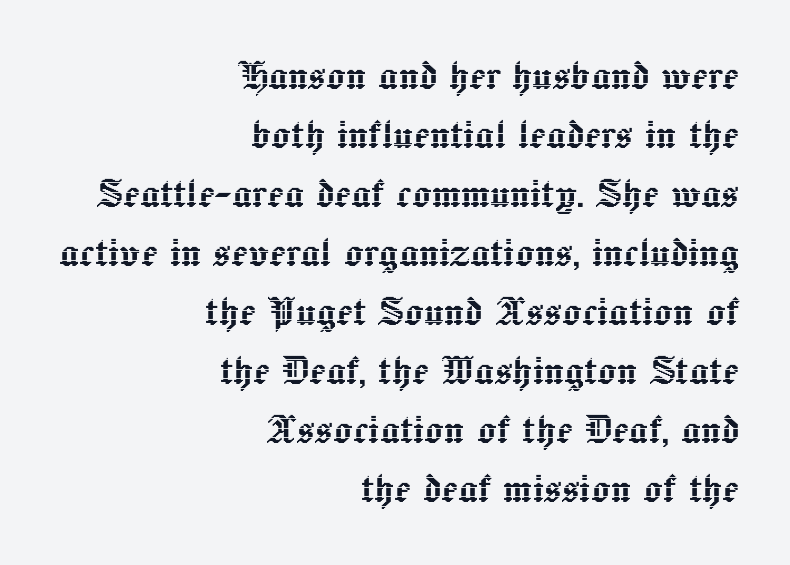
{"italic": "no", "width": "normal", "x_height": "medium", "monospaced": "no", "underline": "no", "align": "right", "line_spacing_ratio": 1.23, "letter_spacing": "normal", "letter_spacing_em": 0.0, "glyph_px": 48}
